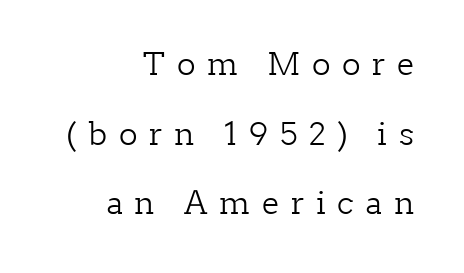
{"serif": "yes", "italic": "no", "bold": "no", "weight": "light", "width": "normal", "stroke_contrast": "low", "x_height": "medium", "monospaced": "no", "underline": "no", "align": "right", "line_spacing": "loose", "line_spacing_ratio": 2.25, "letter_spacing": "wide", "letter_spacing_em": 0.38, "glyph_px": 31}
